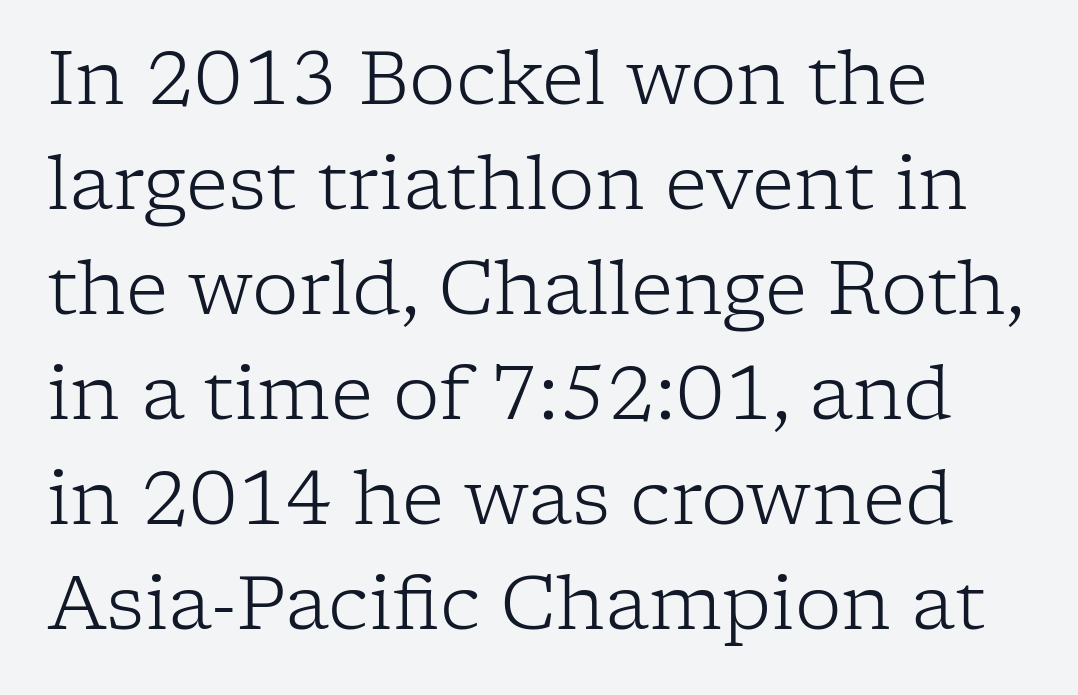
Does the type have serifs? Yes, each stem ends in a small foot. One glance says typical: line gaps are just what's usual. The letterforms sit shoulder to shoulder at normal distance. The compositor pushed each line to the left boundary.
